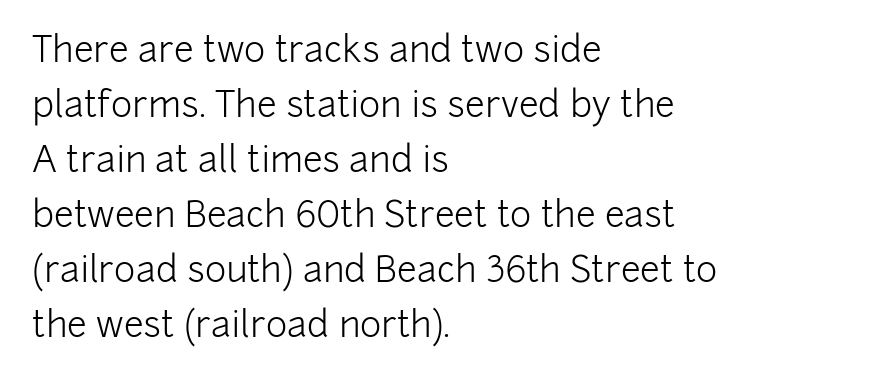
Q: Is the text bold? A: No.
Q: Is the text italic (slanted)? A: No, it is upright.
Q: Is the typeface a serif or a sans-serif typeface? A: Sans-serif.
Q: Is the text underlined? A: No.
Q: How is the paragraph aligned? A: Left-aligned.
Q: Is the spacing between letters normal or unusually wide? A: Normal.
Q: Is the spacing between lines tight, normal or loose? A: Normal.
Q: Width (condensed, normal, or wide)? A: Normal.
Q: Stroke contrast? A: Low.
Q: x-height? A: Medium.
Q: Monospaced? A: No.
